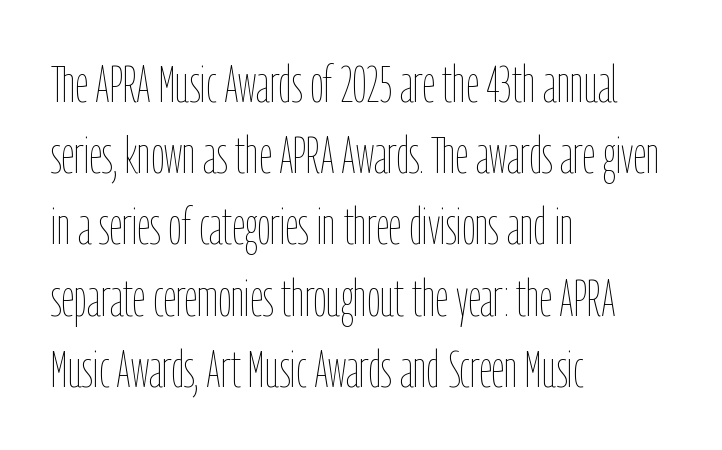
Q: Is the text bold? A: No.
Q: Is the text italic (slanted)? A: No, it is upright.
Q: Is the text underlined? A: No.
Q: How is the paragraph aligned? A: Left-aligned.
Q: Is the spacing between letters normal or unusually wide? A: Normal.
Q: Is the spacing between lines tight, normal or loose? A: Normal.
Q: Width (condensed, normal, or wide)? A: Condensed.
Q: Stroke contrast? A: Low.
Q: x-height? A: Medium.
Q: Monospaced? A: No.
